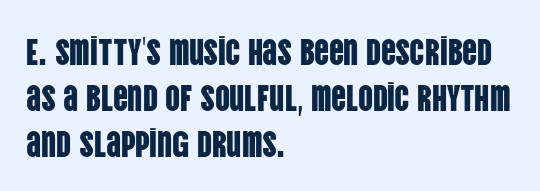
Q: Is the text italic (slanted)? A: No, it is upright.
Q: Is the typeface a serif or a sans-serif typeface? A: Sans-serif.
Q: Is the text underlined? A: No.
Q: How is the paragraph aligned? A: Left-aligned.
Q: Is the spacing between letters normal or unusually wide? A: Normal.
Q: Is the spacing between lines tight, normal or loose? A: Normal.
Q: Width (condensed, normal, or wide)? A: Condensed.
Q: Stroke contrast? A: Low.
Q: x-height? A: Large.
Q: Monospaced? A: No.
